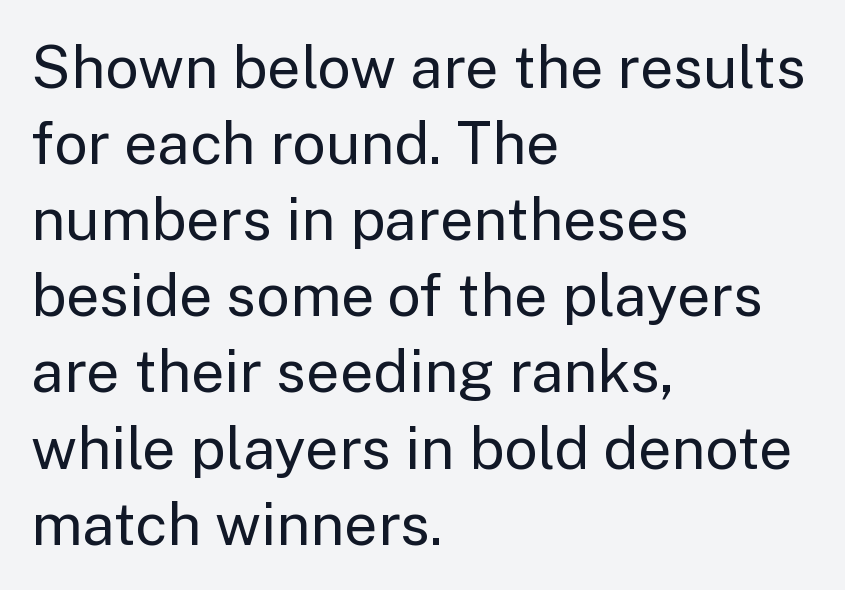
Q: Is the text bold? A: No.
Q: Is the text italic (slanted)? A: No, it is upright.
Q: Is the typeface a serif or a sans-serif typeface? A: Sans-serif.
Q: Is the text underlined? A: No.
Q: How is the paragraph aligned? A: Left-aligned.
Q: Is the spacing between letters normal or unusually wide? A: Normal.
Q: Is the spacing between lines tight, normal or loose? A: Normal.
Q: Width (condensed, normal, or wide)? A: Normal.
Q: Stroke contrast? A: Low.
Q: x-height? A: Medium.
Q: Monospaced? A: No.
